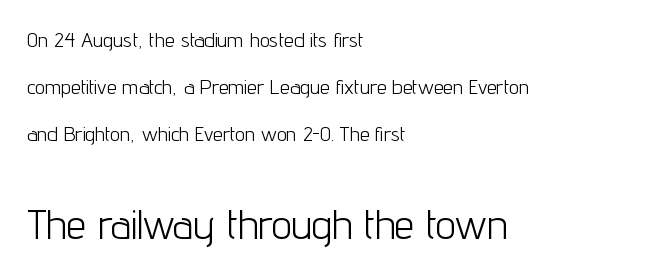
Alignment: flush left. The glyphs are unaccompanied by any horizontal stroke below them. Here the designer chose a conventional face with non-uniform glyph widths. The letters in the lower block stand taller than those in the block above. The letters sit at their default tracking, neither squeezed nor spread.
